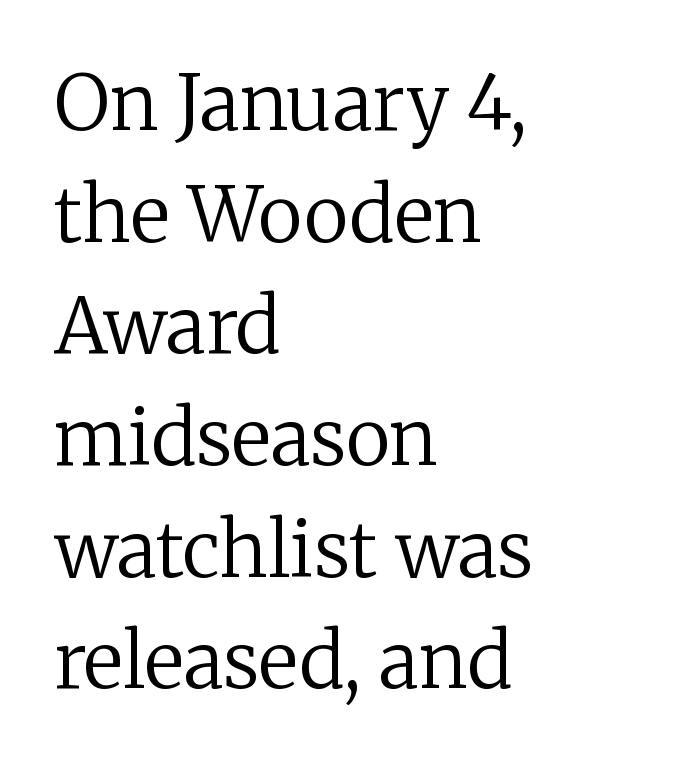
{"serif": "yes", "italic": "no", "bold": "no", "weight": "regular", "width": "normal", "stroke_contrast": "low", "x_height": "medium", "monospaced": "no", "underline": "no", "align": "left", "line_spacing": "normal", "line_spacing_ratio": 1.45, "letter_spacing": "normal", "letter_spacing_em": 0.0, "glyph_px": 77}
